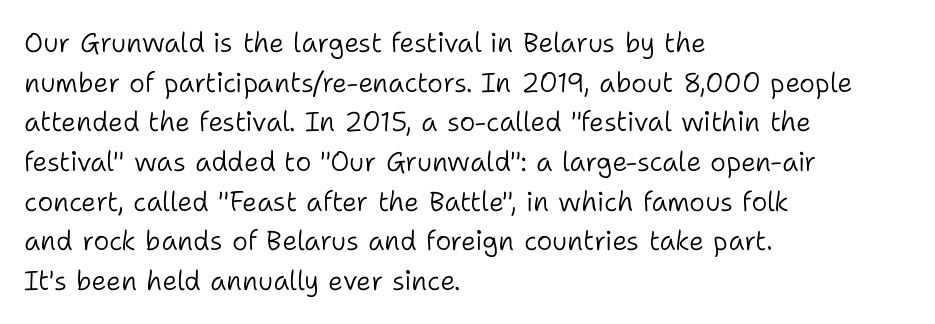
The image shows 27 px text type, upright; set left-aligned, normal line spacing (1.47x), normal letter spacing, not underlined.
